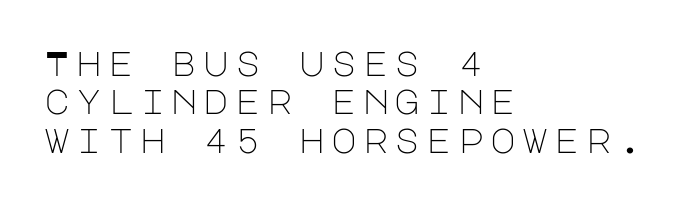
Has an underline been added? It has not. Characters remain perfectly vertical along every line. Stem width sits at or under what a default text font uses. A classic flush-left, rag-right setting is used for this passage. The rendering shows plain stroke endings on the letterforms — a sans-serif design.
